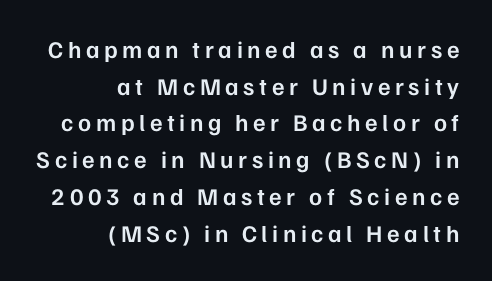
Q: Is the text bold? A: Semi-bold.
Q: Is the text italic (slanted)? A: No, it is upright.
Q: Is the text underlined? A: No.
Q: How is the paragraph aligned? A: Right-aligned.
Q: Is the spacing between lines tight, normal or loose? A: Normal.
